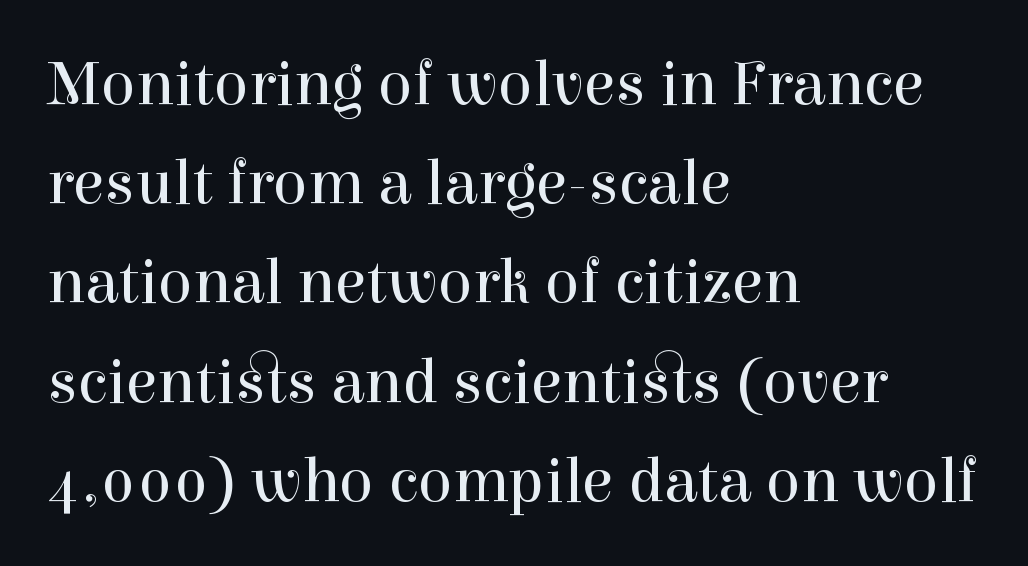
Q: Is the text bold? A: No.
Q: Is the text italic (slanted)? A: No, it is upright.
Q: Is the typeface a serif or a sans-serif typeface? A: Serif.
Q: Is the text underlined? A: No.
Q: How is the paragraph aligned? A: Left-aligned.
Q: Is the spacing between letters normal or unusually wide? A: Normal.
Q: Is the spacing between lines tight, normal or loose? A: Normal.
Q: Width (condensed, normal, or wide)? A: Normal.
Q: Stroke contrast? A: High.
Q: x-height? A: Medium.
Q: Monospaced? A: No.
